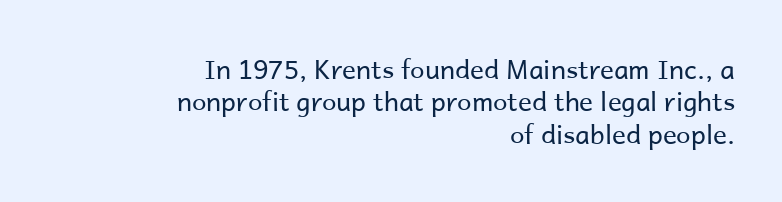
Regular leading. A roman cut, with each character standing at attention. Summary of weight: not heavy and not bold. These lines stack with their right ends in a neat column. The string is rendered with underlining switched off. Short note: letters normally spaced.
